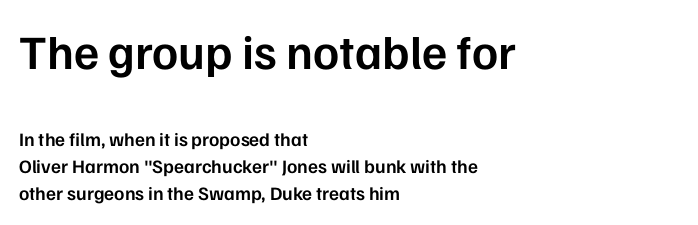
{"serif": "no", "italic": "no", "bold": "semi", "weight": "semibold", "width": "normal", "stroke_contrast": "low", "x_height": "medium", "monospaced": "no", "underline": "no", "align": "left", "line_spacing": "normal", "line_spacing_ratio": 1.43, "letter_spacing": "normal", "letter_spacing_em": 0.0, "larger_block": "first", "size_ratio": 2.53, "glyph_px": 48}
